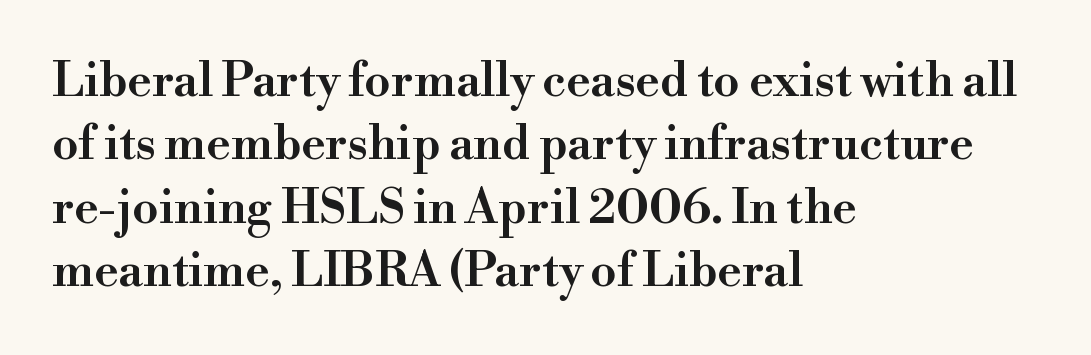
{"serif": "yes", "italic": "no", "bold": "semi", "weight": "semibold", "width": "normal", "stroke_contrast": "high", "x_height": "small", "monospaced": "no", "underline": "no", "align": "left", "line_spacing": "normal", "line_spacing_ratio": 1.35, "letter_spacing": "normal", "letter_spacing_em": 0.0, "glyph_px": 47}
